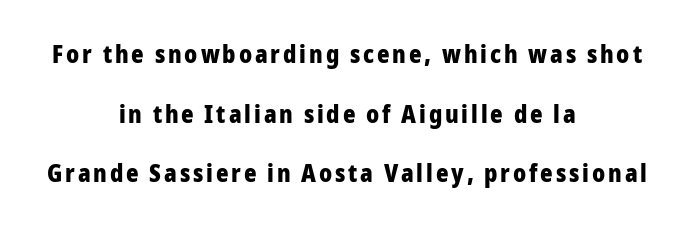
The rendering uses a large line-height, opening up the rows. The font's upright variant was chosen for this text. Strong, thick strokes mark this as bold type. The foot of each line stays bare and open. The rendering positions every line midway between the sides.
